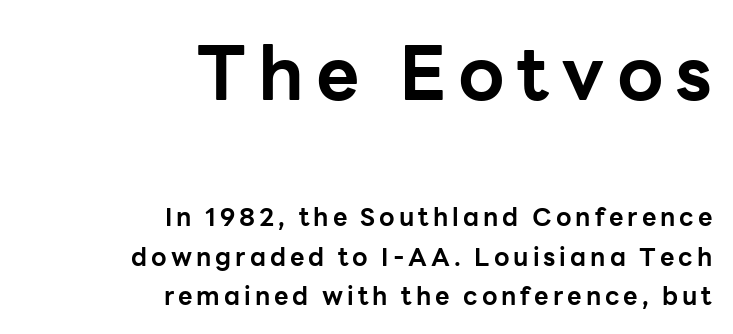
Q: Is the text bold? A: Yes.
Q: Is the text italic (slanted)? A: No, it is upright.
Q: Is the typeface a serif or a sans-serif typeface? A: Sans-serif.
Q: Is the text underlined? A: No.
Q: How is the paragraph aligned? A: Right-aligned.
Q: Is the spacing between lines tight, normal or loose? A: Normal.
Q: Which block of text is set in a larger size, the first (top) or the second (bottom)? A: The first (top) one.
Q: Width (condensed, normal, or wide)? A: Normal.
Q: Stroke contrast? A: Low.
Q: x-height? A: Medium.
Q: Monospaced? A: No.
